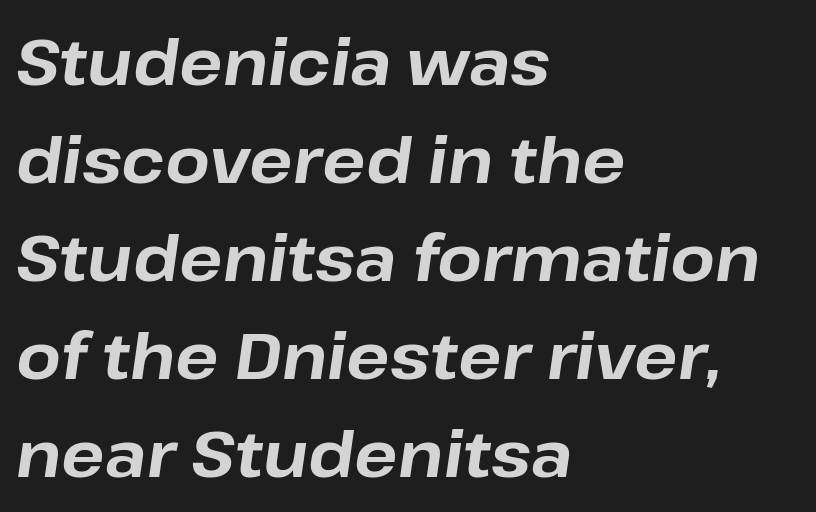
The image shows 64 px bold type, italic (leaning right); set left-aligned, normal line spacing (1.53x), normal letter spacing, not underlined; low stroke contrast and a medium x-height.
